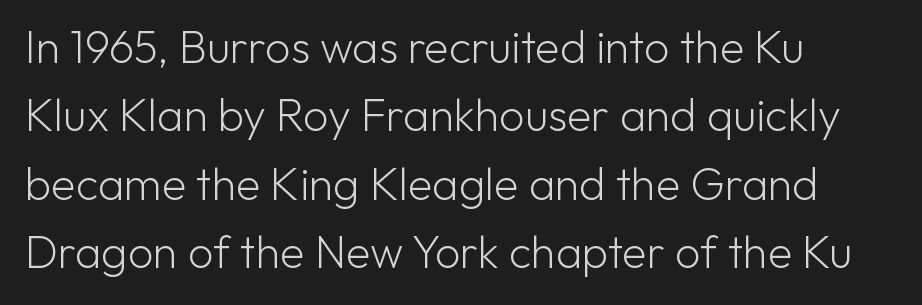
Q: Is the text bold? A: No.
Q: Is the text italic (slanted)? A: No, it is upright.
Q: Is the typeface a serif or a sans-serif typeface? A: Sans-serif.
Q: Is the text underlined? A: No.
Q: How is the paragraph aligned? A: Left-aligned.
Q: Is the spacing between letters normal or unusually wide? A: Normal.
Q: Is the spacing between lines tight, normal or loose? A: Normal.
Q: Width (condensed, normal, or wide)? A: Normal.
Q: Stroke contrast? A: Low.
Q: x-height? A: Medium.
Q: Monospaced? A: No.
